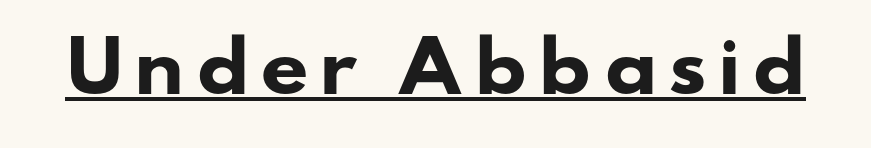
Q: Is the text bold? A: Yes.
Q: Is the typeface a serif or a sans-serif typeface? A: Sans-serif.
Q: Is the text underlined? A: Yes.
Q: Width (condensed, normal, or wide)? A: Wide.
Q: Stroke contrast? A: Low.
Q: x-height? A: Small.
Q: Monospaced? A: No.
